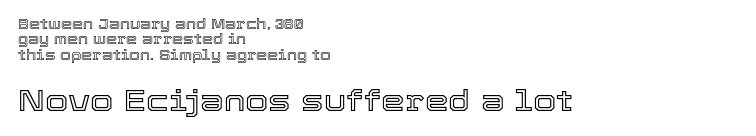
The image shows 30 px text type, upright; set left-aligned, tight line spacing (1.1x), normal letter spacing, not underlined; the second (bottom) block is 2.14x larger; a medium x-height.
